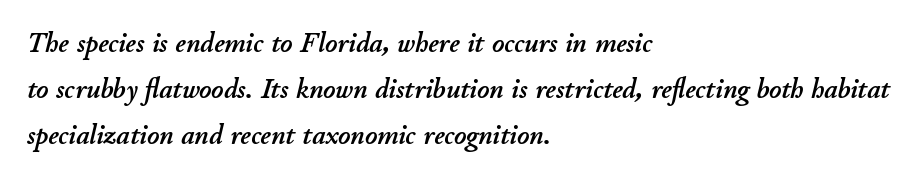
Q: Is the text italic (slanted)? A: Yes, it leans right by about 11 degrees.
Q: Is the text underlined? A: No.
Q: How is the paragraph aligned? A: Left-aligned.
Q: Is the spacing between letters normal or unusually wide? A: Normal.
Q: Is the spacing between lines tight, normal or loose? A: Normal.
Q: Width (condensed, normal, or wide)? A: Normal.
Q: Stroke contrast? A: Low.
Q: x-height? A: Small.
Q: Monospaced? A: No.
